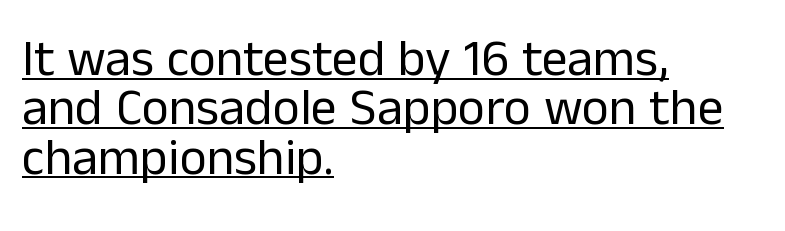
The image shows 52 px regular-weight sans-serif type, upright; set left-aligned, tight line spacing (0.95x), normal letter spacing, underlined; low stroke contrast and a medium x-height.
